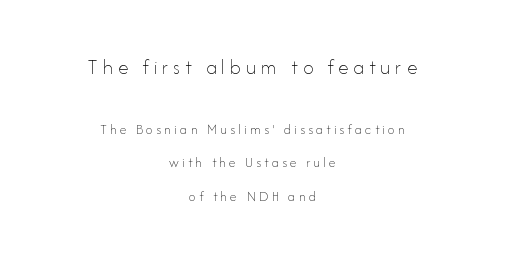
{"italic": "no", "bold": "no", "underline": "no", "align": "center", "line_spacing": "loose", "line_spacing_ratio": 2.39, "letter_spacing": "wide", "letter_spacing_em": 0.23, "larger_block": "first", "size_ratio": 1.5, "glyph_px": 21}
